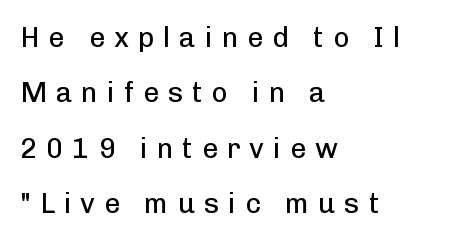
In CSS terms this would be text-align: left. This sample has the flowing, uneven cadence of proportional lettering. Look at the bottom of the vertical strokes: they stop flat, with no serifs. The face used here is rendered with a markedly widened letterfit. Is the type heavy? It reads as light-to-regular instead. Has an underline been added? It has not.
